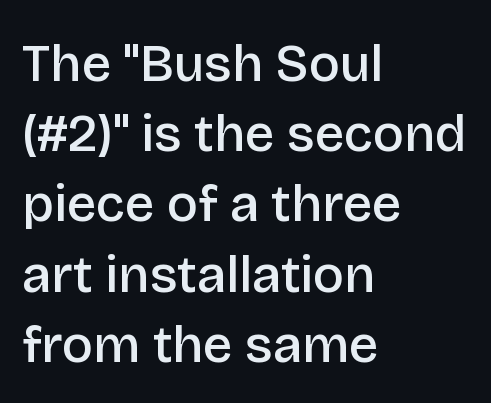
The image shows 52 px semibold sans-serif type, upright; set left-aligned, normal line spacing (1.35x), normal letter spacing, not underlined; low stroke contrast and a large x-height.
